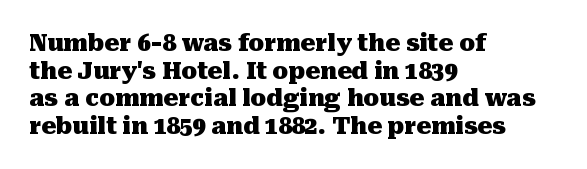
{"italic": "no", "bold": "yes", "underline": "no", "align": "left", "line_spacing_ratio": 1.2, "letter_spacing": "normal", "letter_spacing_em": 0.0, "glyph_px": 23}
